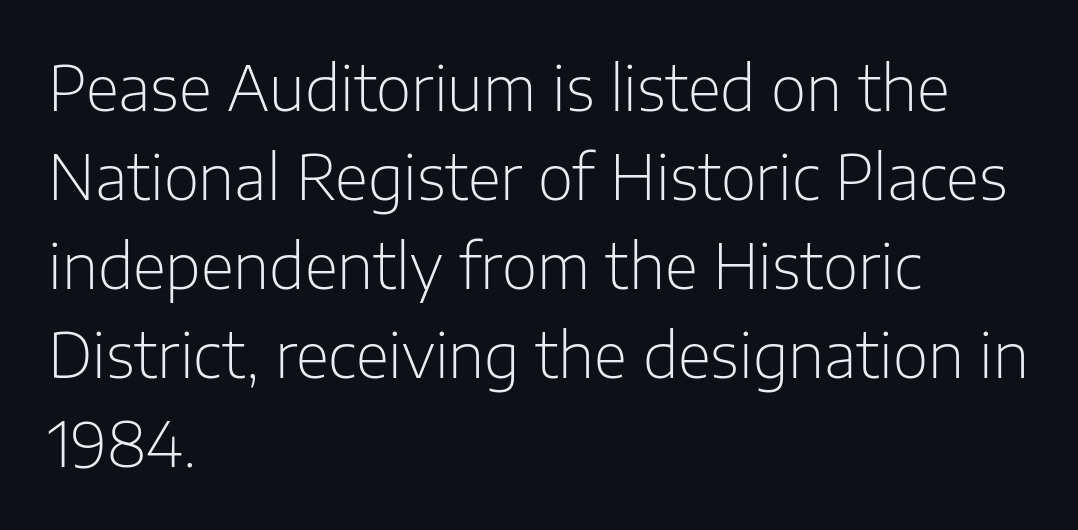
The image shows 61 px light sans-serif type, upright; set left-aligned, normal line spacing (1.46x), normal letter spacing, not underlined; low stroke contrast and a medium x-height.
